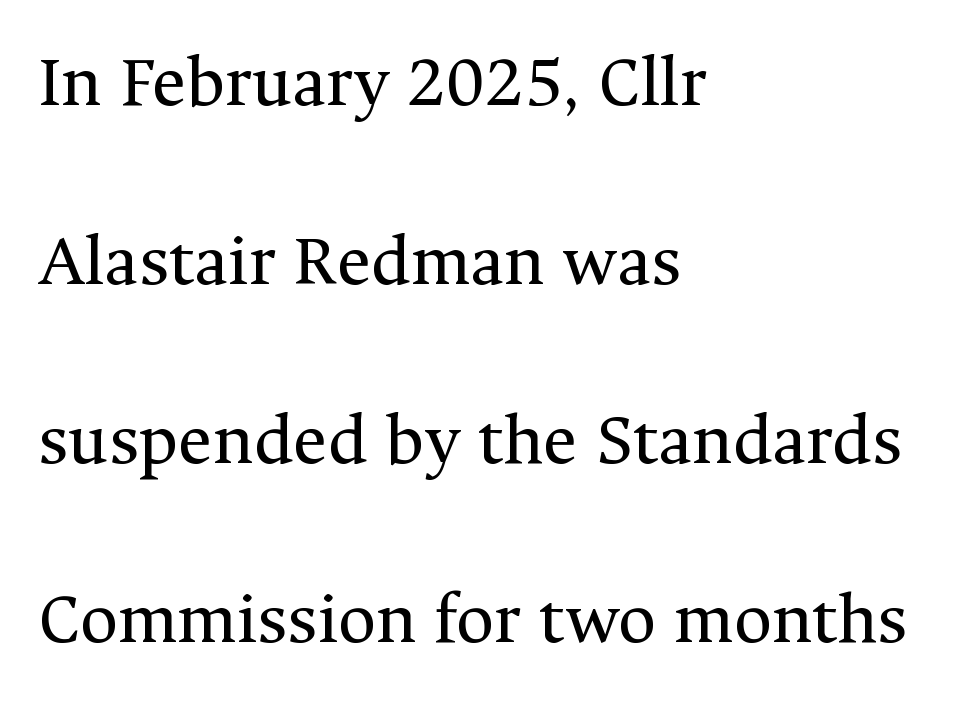
{"serif": "yes", "italic": "no", "bold": "no", "weight": "regular", "width": "normal", "stroke_contrast": "medium", "x_height": "medium", "monospaced": "no", "underline": "no", "align": "left", "line_spacing": "loose", "line_spacing_ratio": 2.42, "letter_spacing": "normal", "letter_spacing_em": 0.0, "glyph_px": 74}
